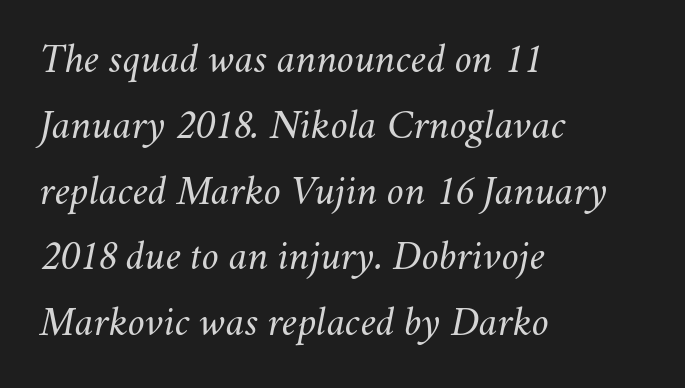
{"italic": "yes", "lean": "right", "slant_degrees": 11, "bold": "no", "weight": "light", "width": "normal", "stroke_contrast": "medium", "x_height": "small", "monospaced": "no", "underline": "no", "align": "left", "line_spacing": "normal", "line_spacing_ratio": 1.53, "letter_spacing": "normal", "letter_spacing_em": 0.0, "glyph_px": 43}
